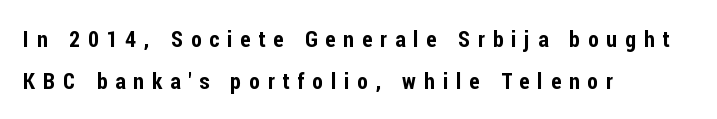
{"italic": "no", "underline": "no", "align": "left", "line_spacing": "loose", "line_spacing_ratio": 1.9, "letter_spacing": "wide", "letter_spacing_em": 0.36, "glyph_px": 22}
